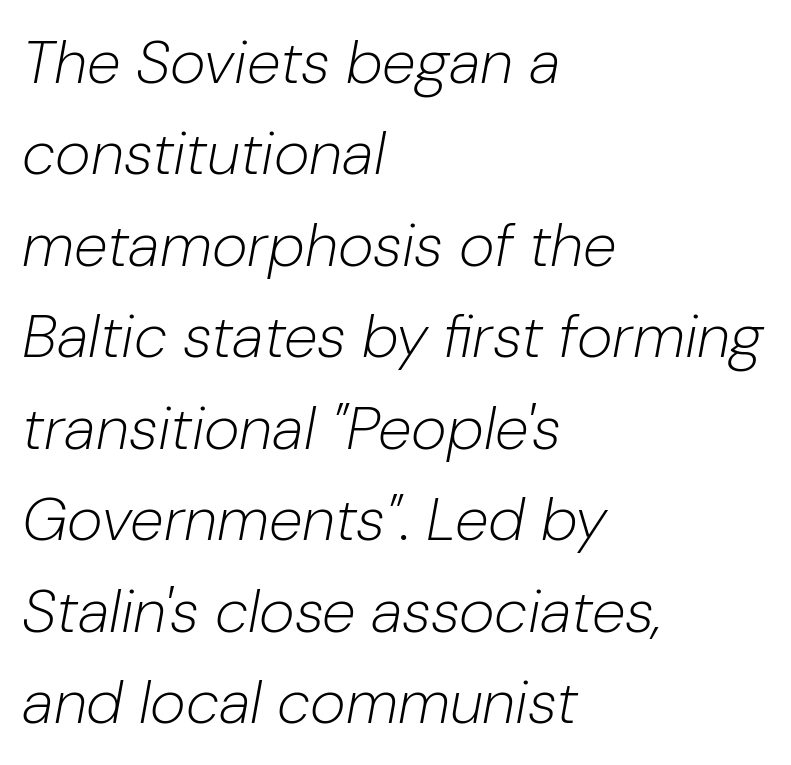
Q: Is the text bold? A: No.
Q: Is the text italic (slanted)? A: Yes, it leans right by about 10 degrees.
Q: Is the text underlined? A: No.
Q: How is the paragraph aligned? A: Left-aligned.
Q: Is the spacing between letters normal or unusually wide? A: Normal.
Q: Is the spacing between lines tight, normal or loose? A: Normal.
Q: Width (condensed, normal, or wide)? A: Normal.
Q: Stroke contrast? A: Low.
Q: x-height? A: Medium.
Q: Monospaced? A: No.
